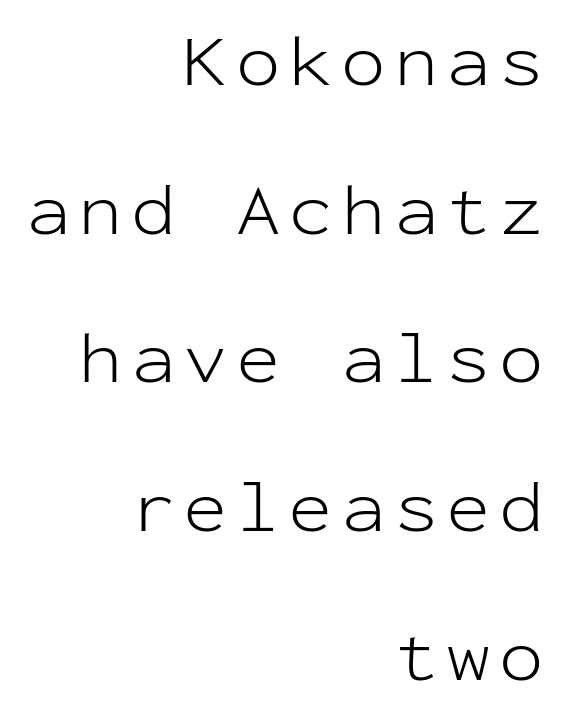
Q: Is the text bold? A: No.
Q: Is the text italic (slanted)? A: No, it is upright.
Q: Is the typeface a serif or a sans-serif typeface? A: Sans-serif.
Q: Is the text underlined? A: No.
Q: How is the paragraph aligned? A: Right-aligned.
Q: Is the spacing between lines tight, normal or loose? A: Loose.
Q: Width (condensed, normal, or wide)? A: Normal.
Q: Stroke contrast? A: Low.
Q: x-height? A: Medium.
Q: Monospaced? A: Yes.
